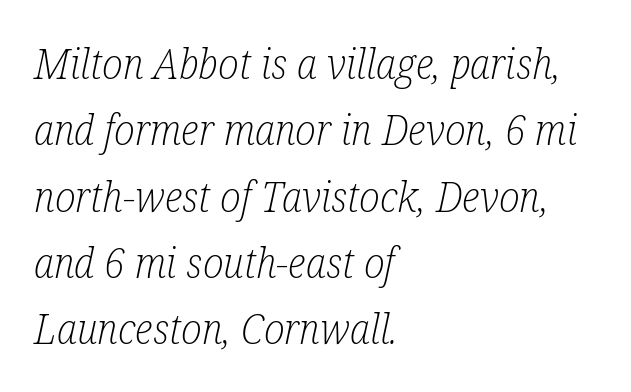
{"serif": "yes", "italic": "yes", "lean": "right", "slant_degrees": 12, "bold": "no", "weight": "light", "width": "condensed", "stroke_contrast": "low", "x_height": "medium", "monospaced": "no", "underline": "no", "align": "left", "line_spacing": "normal", "line_spacing_ratio": 1.58, "letter_spacing": "normal", "letter_spacing_em": 0.0, "glyph_px": 42}
